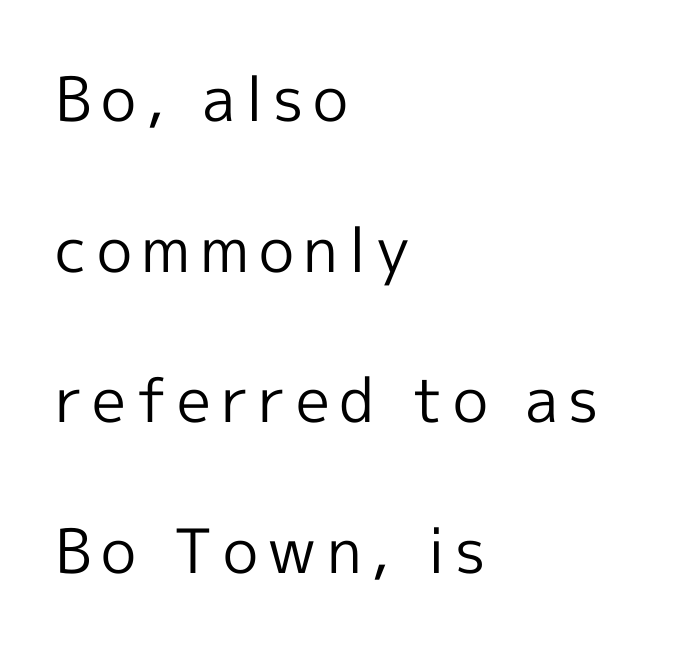
{"serif": "no", "italic": "no", "bold": "no", "weight": "regular", "width": "normal", "x_height": "medium", "monospaced": "no", "underline": "no", "align": "left", "line_spacing": "loose", "line_spacing_ratio": 2.47, "glyph_px": 61}
